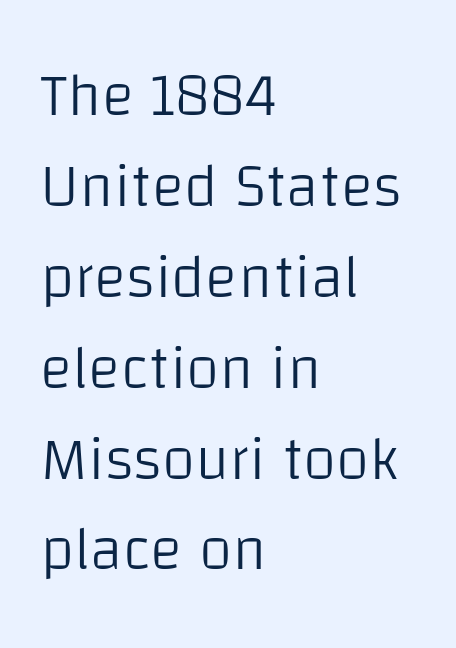
{"serif": "no", "italic": "no", "bold": "no", "weight": "light", "width": "normal", "stroke_contrast": "low", "x_height": "large", "monospaced": "no", "underline": "no", "align": "left", "line_spacing": "normal", "line_spacing_ratio": 1.49, "letter_spacing": "normal", "letter_spacing_em": 0.0, "glyph_px": 61}
